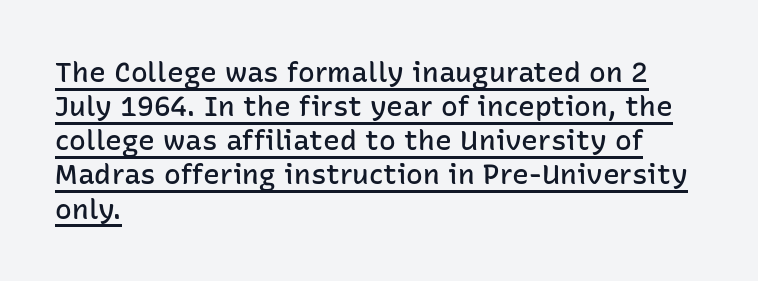
Q: Is the text bold? A: Semi-bold.
Q: Is the text italic (slanted)? A: No, it is upright.
Q: Is the typeface a serif or a sans-serif typeface? A: Sans-serif.
Q: Is the text underlined? A: Yes.
Q: How is the paragraph aligned? A: Left-aligned.
Q: Is the spacing between letters normal or unusually wide? A: Normal.
Q: Width (condensed, normal, or wide)? A: Normal.
Q: Stroke contrast? A: Low.
Q: x-height? A: Medium.
Q: Monospaced? A: No.
